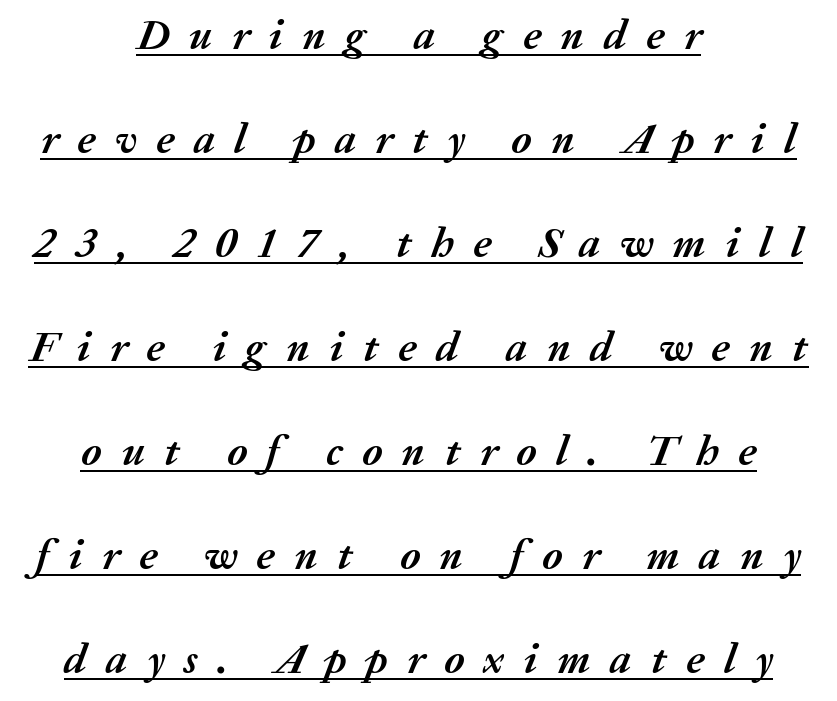
The image shows 43 px semibold type, italic (leaning right); set centered, loose line spacing (2.42x), unusually wide letter spacing (+0.45 em), underlined; medium stroke contrast and a medium x-height.
